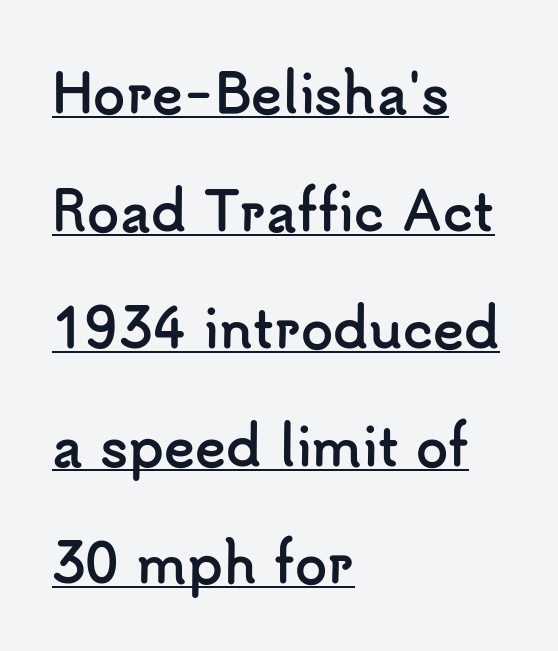
The image shows 52 px semibold sans-serif type, upright; set left-aligned, loose line spacing (2.26x), normal letter spacing, underlined; low stroke contrast and a small x-height.
